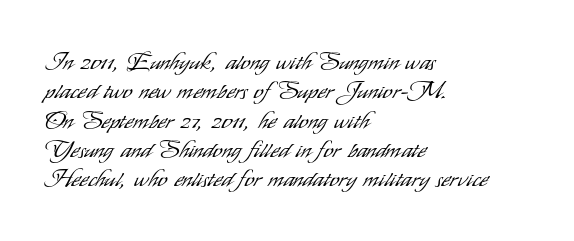
Standard letterfit; no display-style spreading of the glyphs. The space beneath each line is pristine and unruled. Counters stay open thanks to moderate or lighter strokes. A classic flush-left, rag-right setting is used for this passage.
